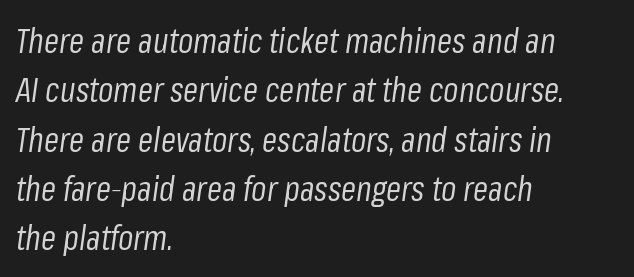
The image shows 34 px regular-weight, condensed type, italic (leaning right); set left-aligned, normal line spacing (1.45x), normal letter spacing, not underlined; low stroke contrast and a medium x-height.
